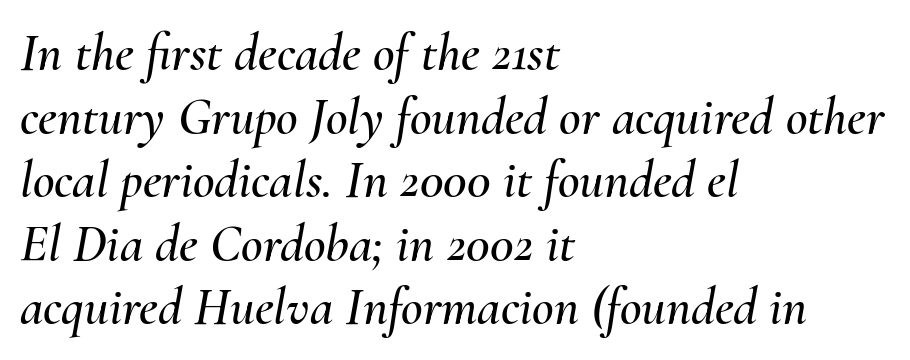
Characters are canted at an angle relative to the baseline's perpendicular. The letters advance in unequal steps, a hallmark of proportional type. The zone under the glyphs is completely vacant. Tracking value appears to be zero — textbook default spacing. Which margin do the lines hug? The left one — the right edge is uneven.
